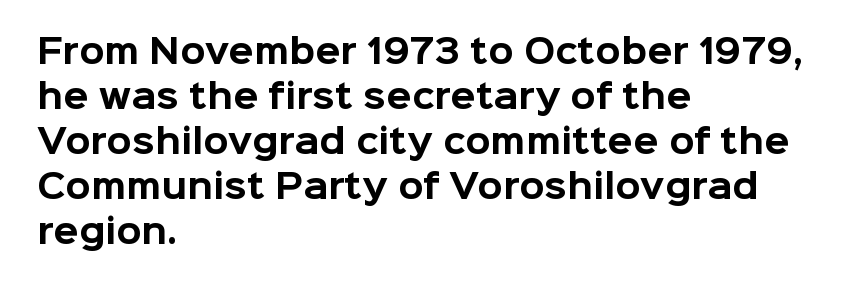
{"serif": "no", "italic": "no", "bold": "yes", "weight": "bold", "width": "normal", "stroke_contrast": "low", "x_height": "medium", "monospaced": "no", "underline": "no", "align": "left", "line_spacing": "normal", "line_spacing_ratio": 1.36, "letter_spacing": "normal", "letter_spacing_em": 0.0, "glyph_px": 33}
